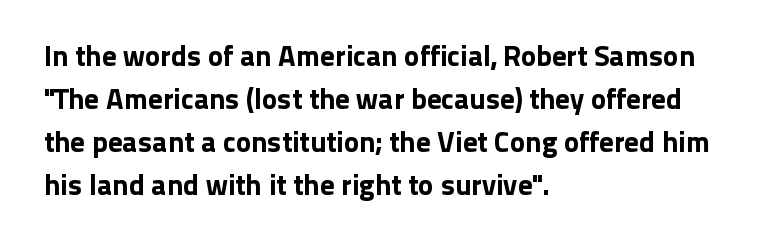
{"serif": "no", "italic": "no", "width": "normal", "stroke_contrast": "low", "x_height": "medium", "monospaced": "no", "underline": "no", "align": "left", "line_spacing": "normal", "line_spacing_ratio": 1.48, "letter_spacing": "normal", "letter_spacing_em": 0.0, "glyph_px": 29}
